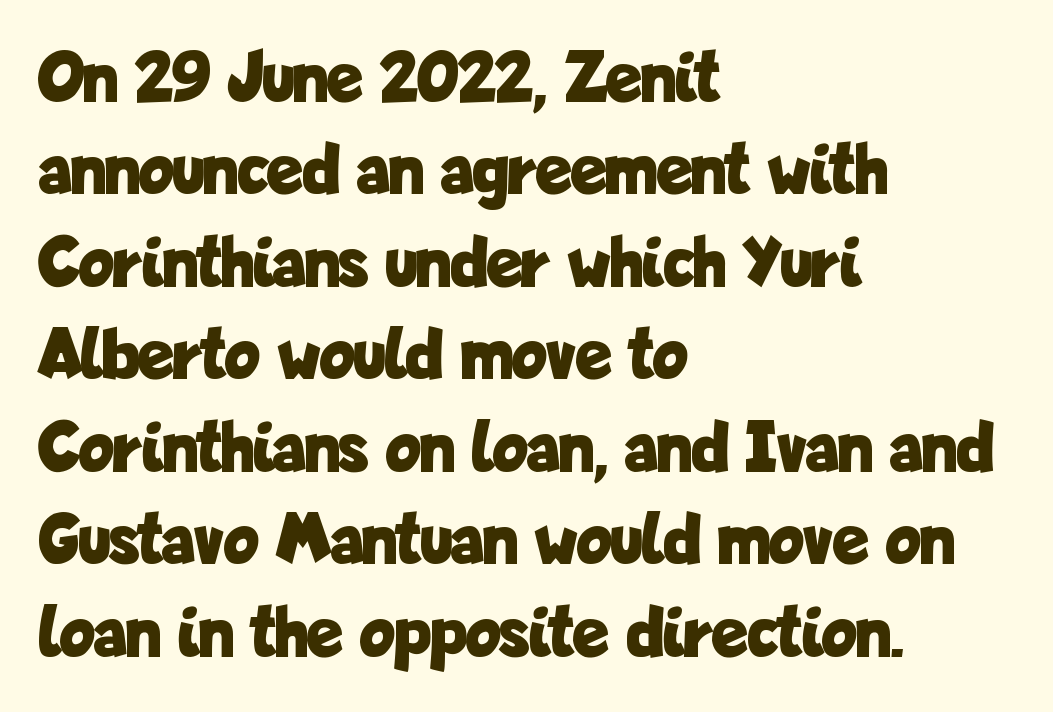
Q: Is the text bold? A: Yes.
Q: Is the text italic (slanted)? A: No, it is upright.
Q: Is the typeface a serif or a sans-serif typeface? A: Sans-serif.
Q: Is the text underlined? A: No.
Q: How is the paragraph aligned? A: Left-aligned.
Q: Is the spacing between letters normal or unusually wide? A: Normal.
Q: Is the spacing between lines tight, normal or loose? A: Normal.
Q: Width (condensed, normal, or wide)? A: Condensed.
Q: Stroke contrast? A: Low.
Q: x-height? A: Medium.
Q: Monospaced? A: No.
